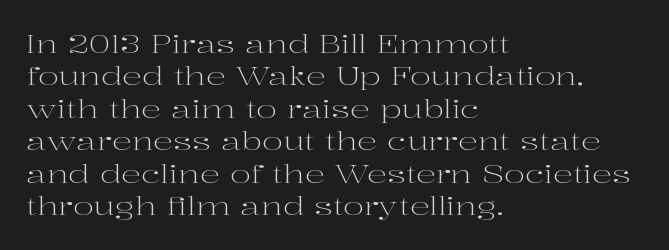
{"italic": "no", "bold": "no", "underline": "no", "align": "left", "line_spacing": "normal", "line_spacing_ratio": 1.3, "letter_spacing": "normal", "letter_spacing_em": 0.0, "glyph_px": 25}
